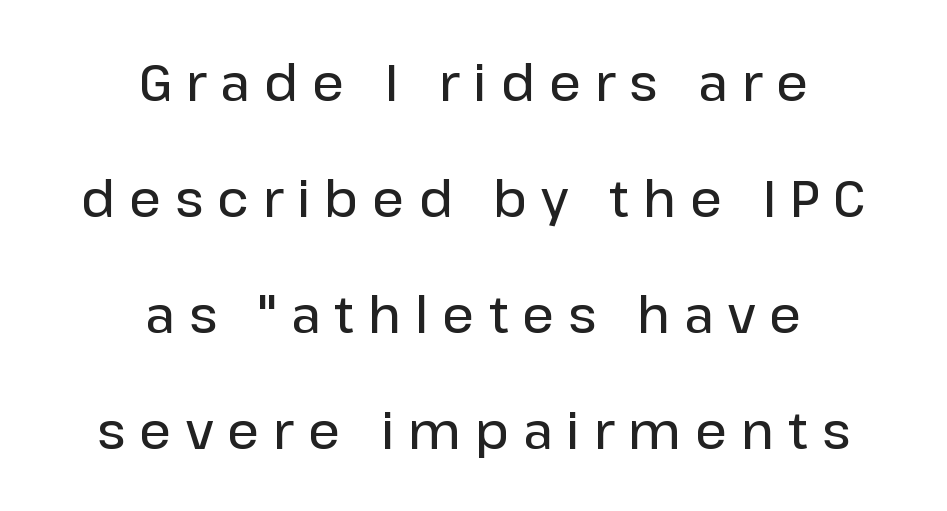
The image shows 50 px semibold sans-serif type, upright; set centered, loose line spacing (2.32x), unusually wide letter spacing (+0.28 em), not underlined; low stroke contrast and a medium x-height.
